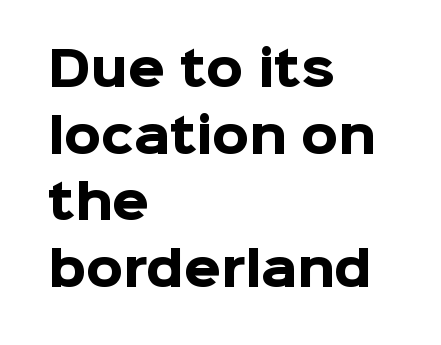
{"serif": "no", "italic": "no", "bold": "yes", "weight": "heavy", "width": "normal", "stroke_contrast": "low", "x_height": "medium", "monospaced": "no", "underline": "no", "align": "left", "line_spacing": "normal", "line_spacing_ratio": 1.42, "letter_spacing": "normal", "letter_spacing_em": 0.0, "glyph_px": 47}
